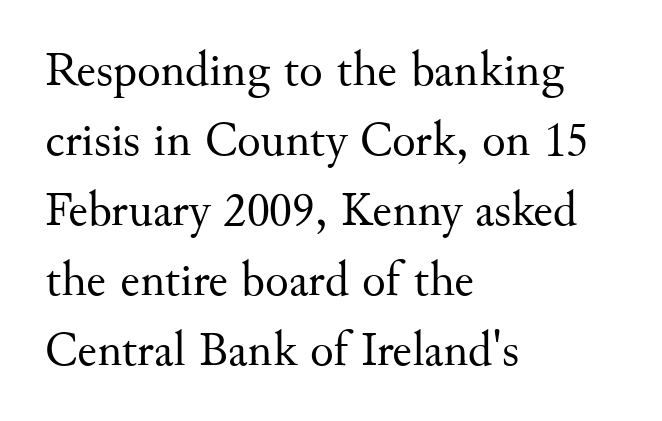
{"serif": "yes", "italic": "no", "bold": "no", "weight": "regular", "width": "normal", "stroke_contrast": "medium", "x_height": "small", "monospaced": "no", "underline": "no", "align": "left", "line_spacing": "normal", "line_spacing_ratio": 1.43, "letter_spacing": "normal", "letter_spacing_em": 0.0, "glyph_px": 49}
